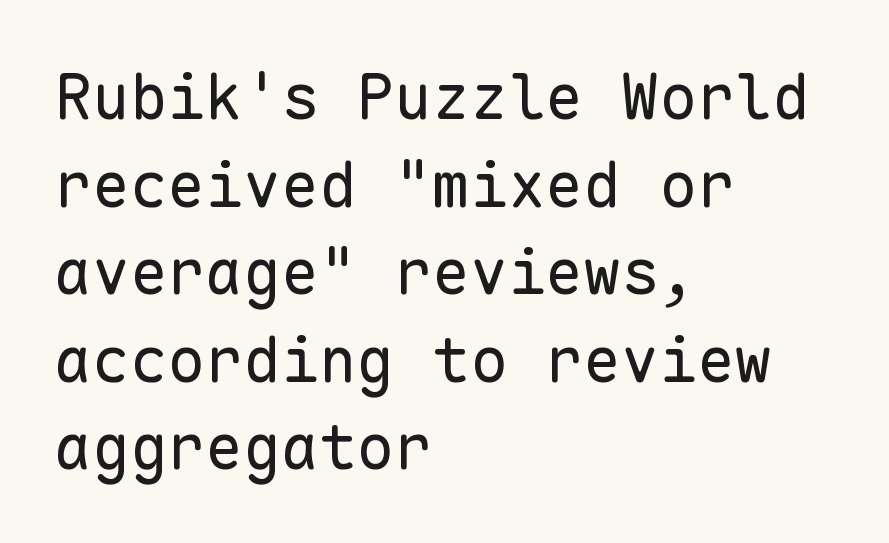
Q: Is the text bold? A: No.
Q: Is the text italic (slanted)? A: No, it is upright.
Q: Is the typeface a serif or a sans-serif typeface? A: Sans-serif.
Q: Is the text underlined? A: No.
Q: How is the paragraph aligned? A: Left-aligned.
Q: Is the spacing between letters normal or unusually wide? A: Normal.
Q: Is the spacing between lines tight, normal or loose? A: Normal.
Q: Width (condensed, normal, or wide)? A: Normal.
Q: Stroke contrast? A: Low.
Q: x-height? A: Medium.
Q: Monospaced? A: Yes.
